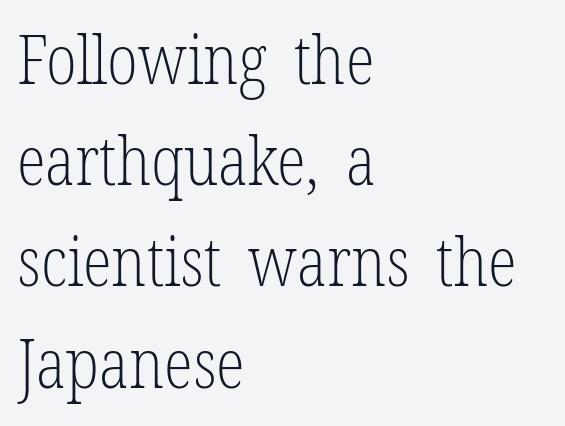
The image shows 67 px light, condensed serif type, upright; set left-aligned, normal line spacing (1.51x), normal letter spacing, not underlined; low stroke contrast and a medium x-height.
